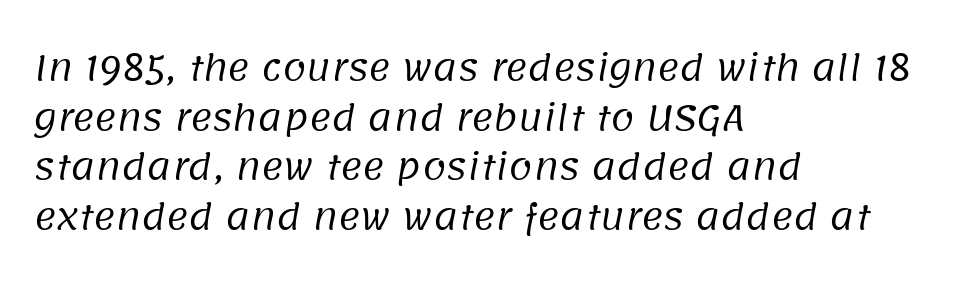
The zone under the glyphs is completely vacant. Proportional: the letters do not fall into vertical columns. Letter spacing: default. Weight: regular or lighter.
